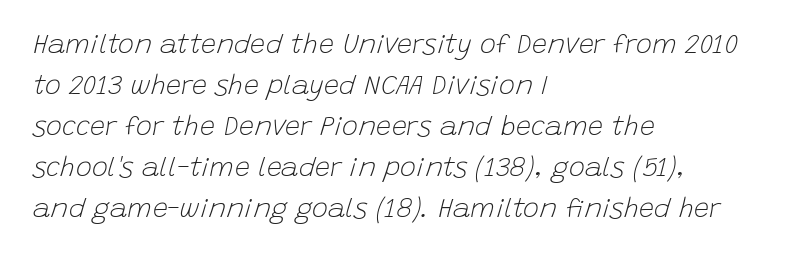
{"italic": "yes", "lean": "right", "slant_degrees": 15, "bold": "no", "underline": "no", "align": "left", "line_spacing": "normal", "line_spacing_ratio": 1.52, "letter_spacing": "normal", "letter_spacing_em": 0.0, "glyph_px": 27}
